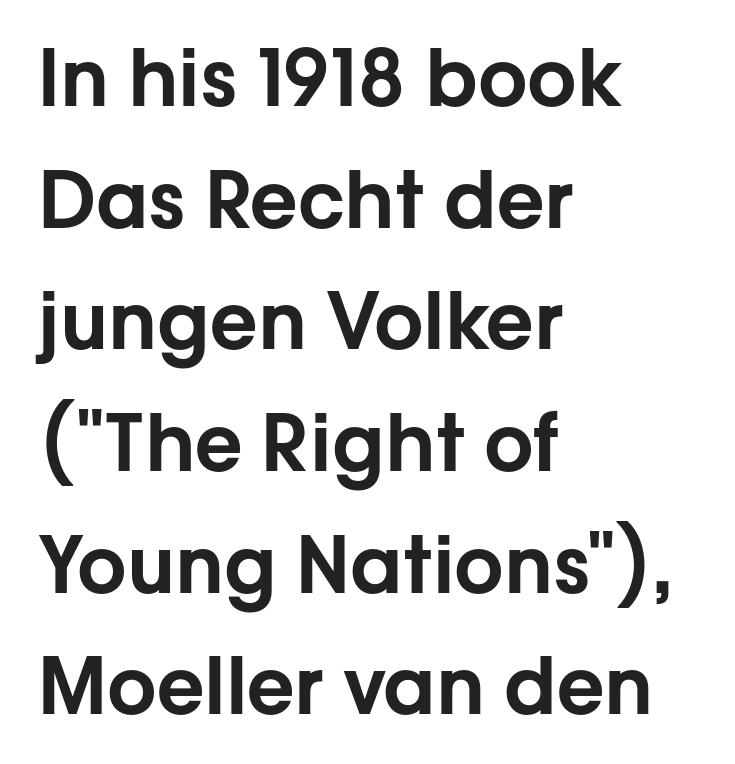
You can tell from the bare stems that sans-serif type was used. Regular leading. Observe the ordinary spacing: letters are neighbours, not strangers. It's the straight-up-and-down kind of type.
